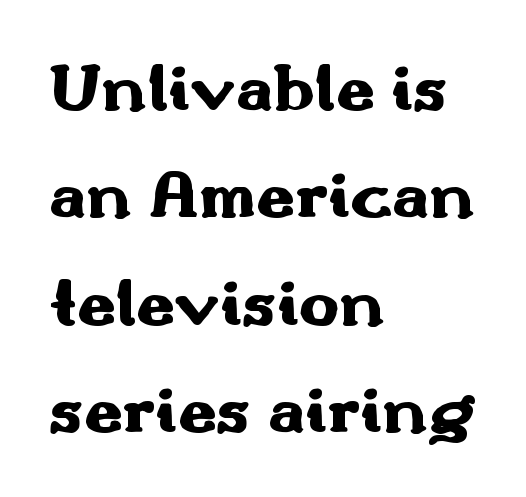
Q: Is the text bold? A: Yes.
Q: Is the text italic (slanted)? A: No, it is upright.
Q: Is the typeface a serif or a sans-serif typeface? A: Sans-serif.
Q: Is the text underlined? A: No.
Q: How is the paragraph aligned? A: Left-aligned.
Q: Is the spacing between letters normal or unusually wide? A: Normal.
Q: Is the spacing between lines tight, normal or loose? A: Normal.
Q: Width (condensed, normal, or wide)? A: Wide.
Q: Stroke contrast? A: Medium.
Q: x-height? A: Small.
Q: Monospaced? A: No.
